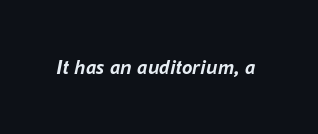
Standard letterfit; no display-style spreading of the glyphs. Only glyphs here, with clear space below each row. Pretty heavy lettering here — definitely bold. The lettering tilts uniformly, giving the passage an italic look.
